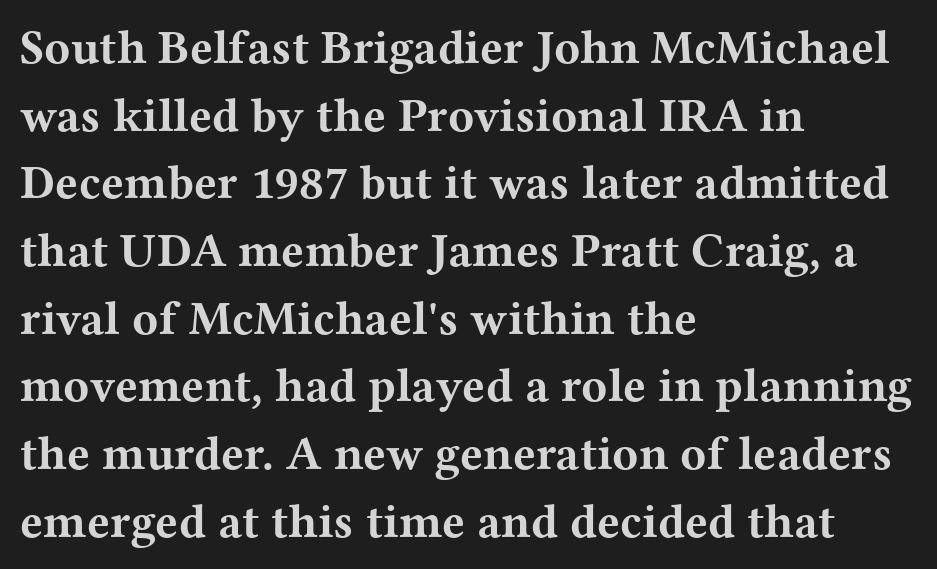
Nothing unusual about the tracking: characters are spaced as the font intends. Any mark beneath the type? The region is blank. This rendering uses left alignment, leaving the right contour irregular. Regular leading. Every letter is thick-stroked: bold, no question. Do the characters align in a grid? No, the font is proportional.
